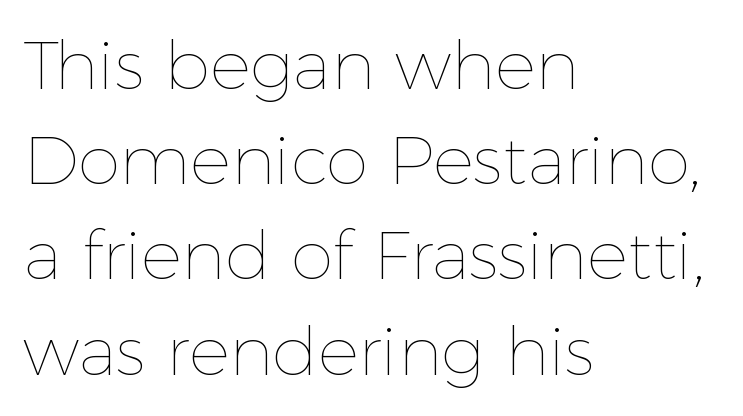
Q: Is the text bold? A: No.
Q: Is the text italic (slanted)? A: No, it is upright.
Q: Is the text underlined? A: No.
Q: How is the paragraph aligned? A: Left-aligned.
Q: Is the spacing between letters normal or unusually wide? A: Normal.
Q: Is the spacing between lines tight, normal or loose? A: Normal.
Q: Width (condensed, normal, or wide)? A: Normal.
Q: x-height? A: Medium.
Q: Monospaced? A: No.
